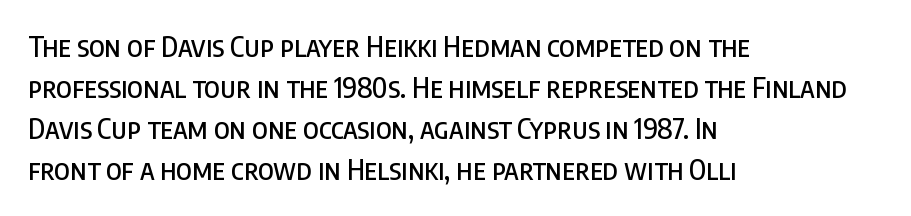
The image shows 28 px condensed sans-serif type, upright; set left-aligned, normal line spacing (1.47x), normal letter spacing, not underlined; low stroke contrast and a large x-height.
